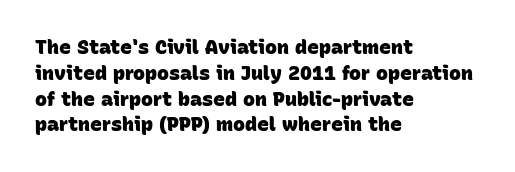
{"bold": "yes", "underline": "no", "align": "left", "line_spacing": "normal", "line_spacing_ratio": 1.29, "letter_spacing": "normal", "letter_spacing_em": 0.0, "glyph_px": 20}
